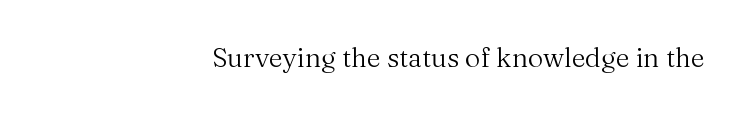
The passage is arranged like a letterhead date or caption credit — flush right. Letters have the restrained weight of plain body copy at most. Decoration check: the copy has no underline. Nobody touched the tracking dial on this one. Vertical strokes here are truly vertical.
